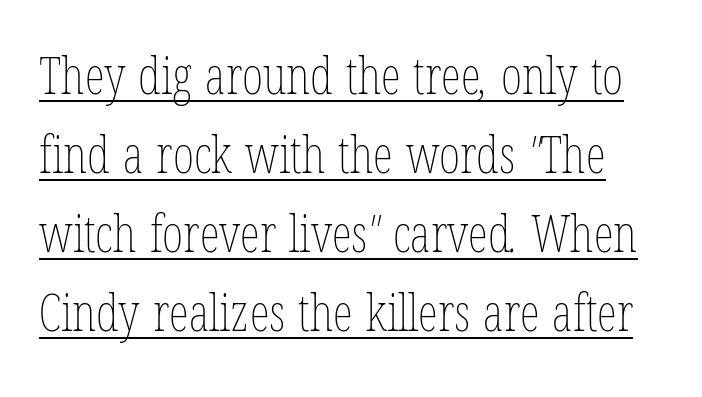
The image shows 51 px thin, condensed type; set normal line spacing (1.55x), normal letter spacing, underlined; low stroke contrast and a medium x-height.
